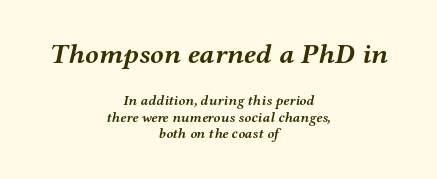
Q: Is the text bold? A: Yes.
Q: Is the text italic (slanted)? A: Yes, it leans right by about 12 degrees.
Q: Is the typeface a serif or a sans-serif typeface? A: Serif.
Q: Is the text underlined? A: No.
Q: How is the paragraph aligned? A: Centered.
Q: Is the spacing between letters normal or unusually wide? A: Normal.
Q: Which block of text is set in a larger size, the first (top) or the second (bottom)? A: The first (top) one.
Q: Width (condensed, normal, or wide)? A: Wide.
Q: Stroke contrast? A: Medium.
Q: x-height? A: Medium.
Q: Monospaced? A: No.
